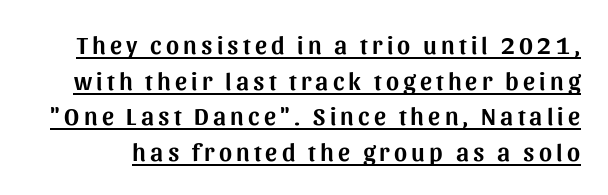
The typesetter has applied underlining to the passage shown. Vertical strokes here are truly vertical. Quick note: interline space is typical.
